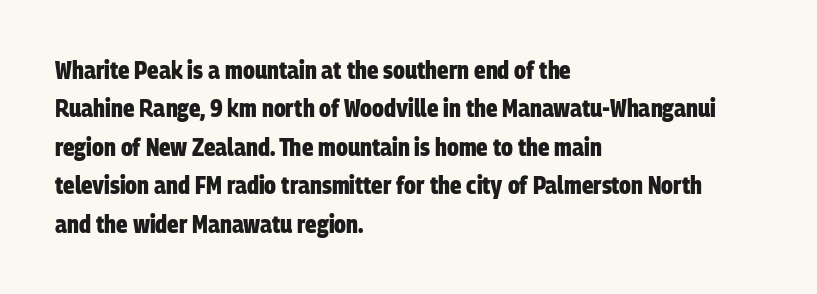
Honestly, there is no underline to notice here at all. The face used here has the dense, thick strokes of a bold. Default kerning and tracking; the words read as compact shapes. Does the copy run flush right? No — it runs flush left. What's the leading like? Ordinary, nothing unusual.
